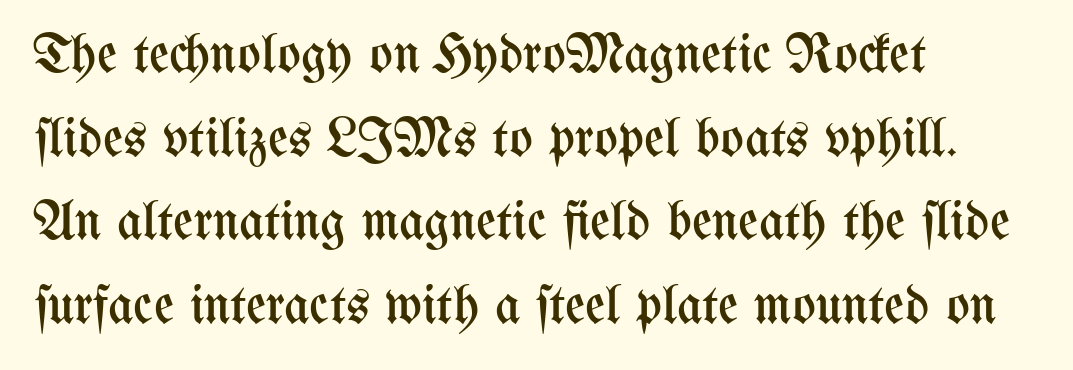
Q: Is the text bold? A: No.
Q: Is the text italic (slanted)? A: No, it is upright.
Q: Is the text underlined? A: No.
Q: How is the paragraph aligned? A: Left-aligned.
Q: Is the spacing between letters normal or unusually wide? A: Normal.
Q: Is the spacing between lines tight, normal or loose? A: Normal.
Q: Width (condensed, normal, or wide)? A: Condensed.
Q: Stroke contrast? A: Medium.
Q: x-height? A: Medium.
Q: Monospaced? A: No.
